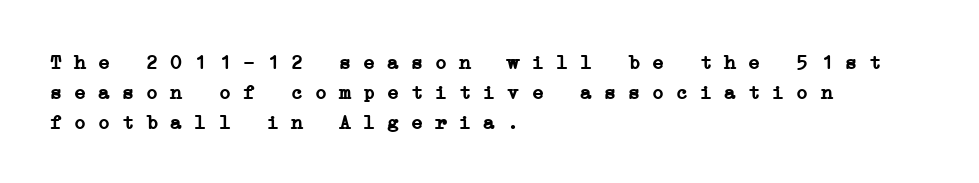
{"bold": "yes", "underline": "no", "align": "left", "line_spacing": "normal", "line_spacing_ratio": 1.5, "letter_spacing": "normal", "letter_spacing_em": 0.0, "glyph_px": 20}
